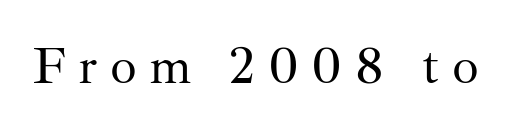
Q: Is the text bold? A: No.
Q: Is the text italic (slanted)? A: No, it is upright.
Q: Is the typeface a serif or a sans-serif typeface? A: Serif.
Q: Is the text underlined? A: No.
Q: Is the spacing between letters normal or unusually wide? A: Unusually wide.
Q: Width (condensed, normal, or wide)? A: Normal.
Q: Stroke contrast? A: Medium.
Q: x-height? A: Small.
Q: Monospaced? A: No.
